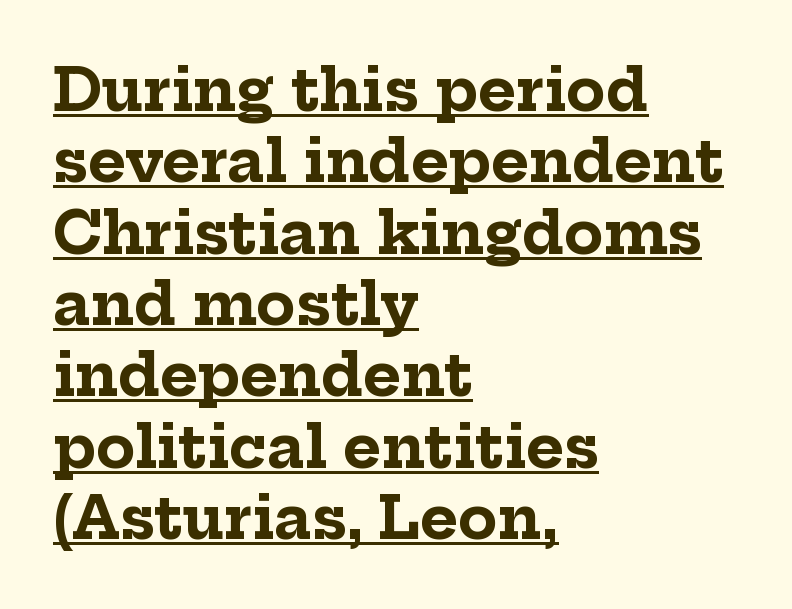
The image shows 58 px bold serif type, upright; set left-aligned, line spacing 1.23x, normal letter spacing, underlined; low stroke contrast and a medium x-height.
